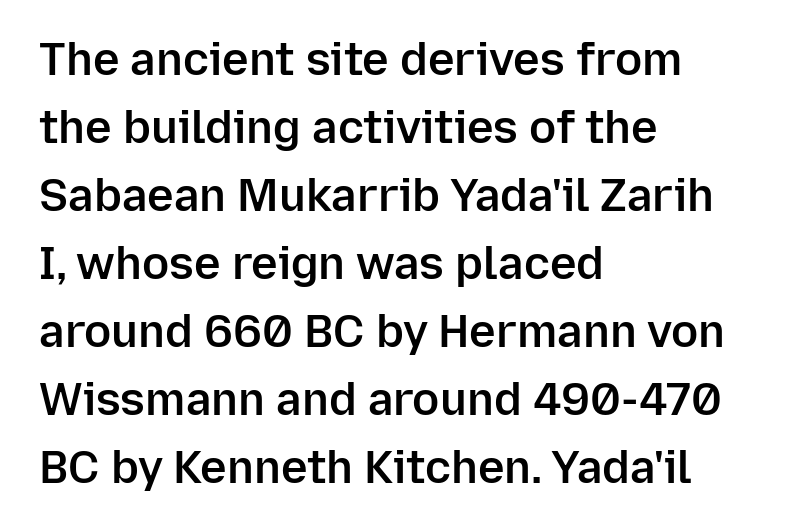
Q: Is the text bold? A: Semi-bold.
Q: Is the text italic (slanted)? A: No, it is upright.
Q: Is the typeface a serif or a sans-serif typeface? A: Sans-serif.
Q: Is the text underlined? A: No.
Q: How is the paragraph aligned? A: Left-aligned.
Q: Is the spacing between letters normal or unusually wide? A: Normal.
Q: Is the spacing between lines tight, normal or loose? A: Normal.
Q: Width (condensed, normal, or wide)? A: Normal.
Q: Stroke contrast? A: Low.
Q: x-height? A: Medium.
Q: Monospaced? A: No.
